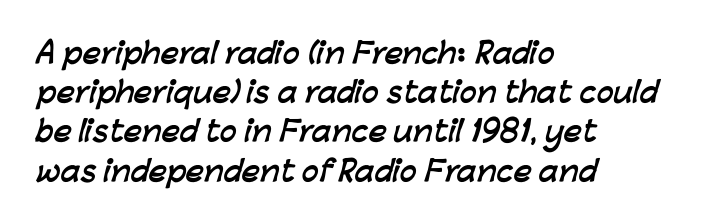
The image shows 28 px semibold sans-serif type; set left-aligned, normal line spacing (1.4x), normal letter spacing, not underlined; low stroke contrast and a medium x-height.
